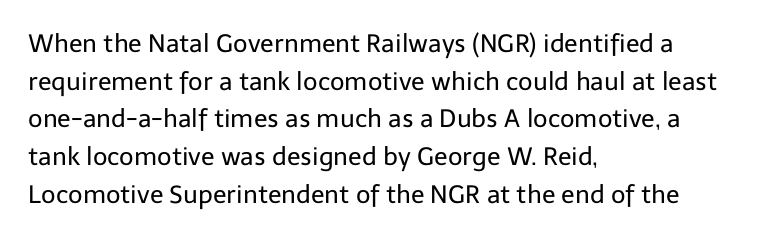
Q: Is the text bold? A: No.
Q: Is the text italic (slanted)? A: No, it is upright.
Q: Is the text underlined? A: No.
Q: How is the paragraph aligned? A: Left-aligned.
Q: Is the spacing between letters normal or unusually wide? A: Normal.
Q: Is the spacing between lines tight, normal or loose? A: Normal.
